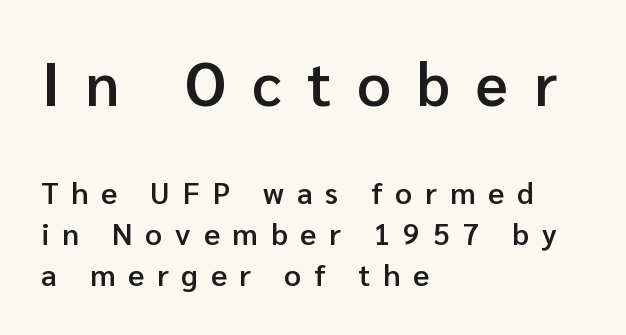
{"serif": "no", "italic": "no", "bold": "semi", "weight": "semibold", "width": "normal", "stroke_contrast": "low", "x_height": "medium", "monospaced": "no", "underline": "no", "align": "left", "line_spacing": "normal", "line_spacing_ratio": 1.37, "letter_spacing": "wide", "letter_spacing_em": 0.43, "larger_block": "first", "size_ratio": 2.0, "glyph_px": 60}
